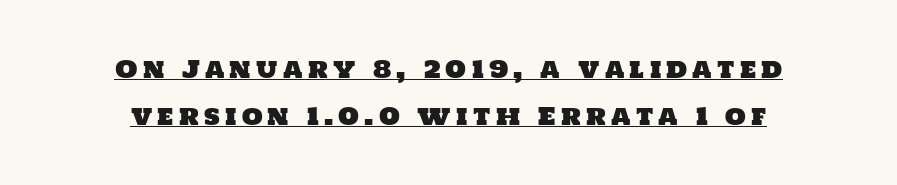
The image shows 24 px text type; set centered, loose line spacing (1.94x), unusually wide letter spacing (+0.22 em), underlined.
